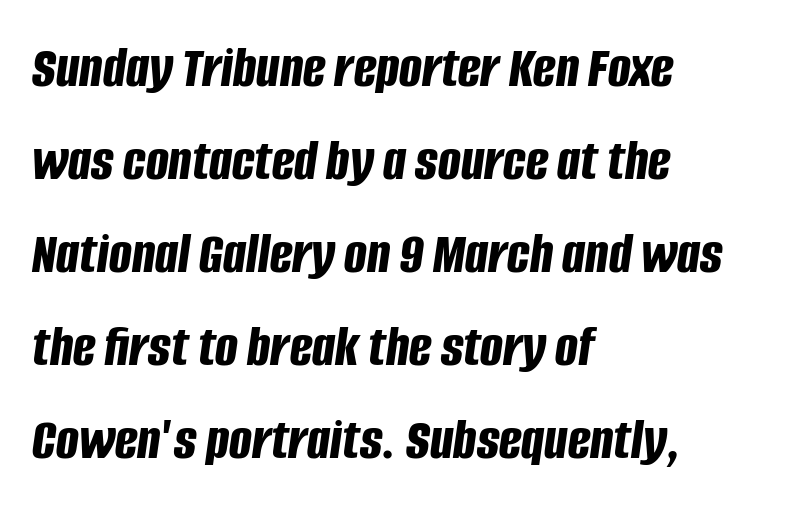
The passage shown is typed in a proportional face where columns would drift. Nothing unusual about the tracking: characters are spaced as the font intends. Leading matches the norm, producing a regular column. The compositor pushed each line to the left boundary. This is oblique type, the kind used for emphasis or titles. Descender tails drop into unmarked territory.
